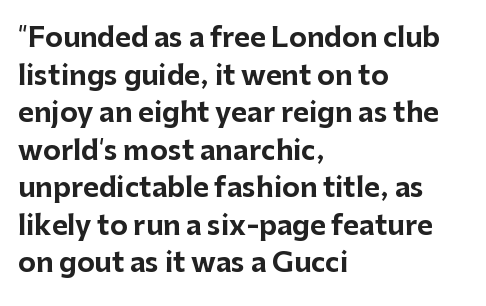
The image shows 27 px bold type, upright; set left-aligned, normal line spacing (1.39x), normal letter spacing, not underlined.
